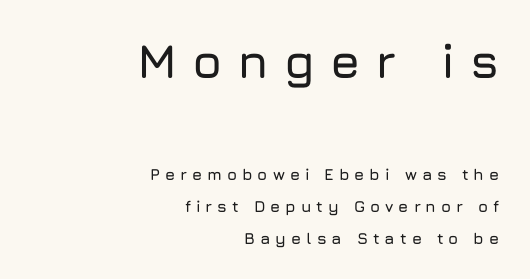
Q: Is the text italic (slanted)? A: No, it is upright.
Q: Is the typeface a serif or a sans-serif typeface? A: Sans-serif.
Q: Is the text underlined? A: No.
Q: How is the paragraph aligned? A: Right-aligned.
Q: Is the spacing between letters normal or unusually wide? A: Unusually wide.
Q: Is the spacing between lines tight, normal or loose? A: Loose.
Q: Which block of text is set in a larger size, the first (top) or the second (bottom)? A: The first (top) one.
Q: Width (condensed, normal, or wide)? A: Normal.
Q: Stroke contrast? A: Low.
Q: x-height? A: Medium.
Q: Monospaced? A: No.
